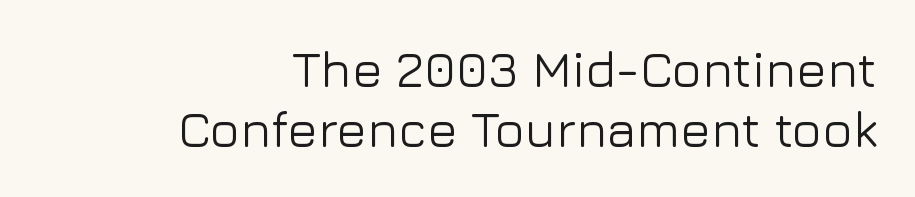
Q: Is the text italic (slanted)? A: No, it is upright.
Q: Is the typeface a serif or a sans-serif typeface? A: Sans-serif.
Q: Is the text underlined? A: No.
Q: How is the paragraph aligned? A: Right-aligned.
Q: Is the spacing between letters normal or unusually wide? A: Normal.
Q: Width (condensed, normal, or wide)? A: Normal.
Q: Stroke contrast? A: Low.
Q: x-height? A: Medium.
Q: Monospaced? A: No.
